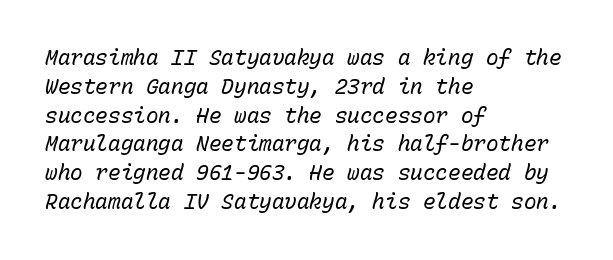
The image shows 21 px text type, italic (leaning right); set left-aligned, normal line spacing (1.37x), normal letter spacing, not underlined.
